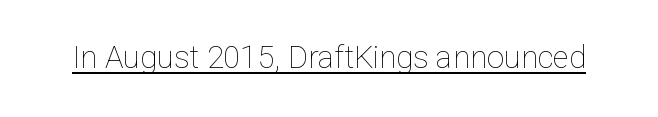
The image shows 31 px thin type, upright; set normal letter spacing, underlined; low stroke contrast and a medium x-height.
